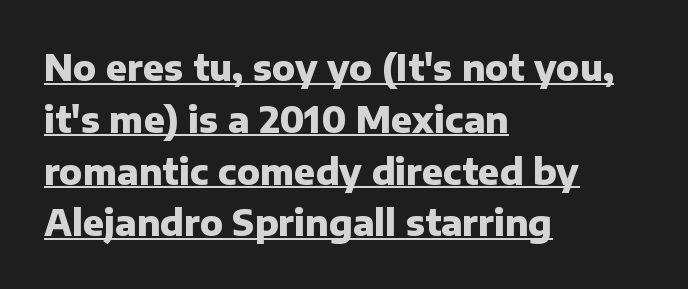
Q: Is the text bold? A: Yes.
Q: Is the text italic (slanted)? A: No, it is upright.
Q: Is the typeface a serif or a sans-serif typeface? A: Sans-serif.
Q: Is the text underlined? A: Yes.
Q: How is the paragraph aligned? A: Left-aligned.
Q: Is the spacing between letters normal or unusually wide? A: Normal.
Q: Is the spacing between lines tight, normal or loose? A: Normal.
Q: Width (condensed, normal, or wide)? A: Normal.
Q: Stroke contrast? A: Low.
Q: x-height? A: Medium.
Q: Monospaced? A: No.
